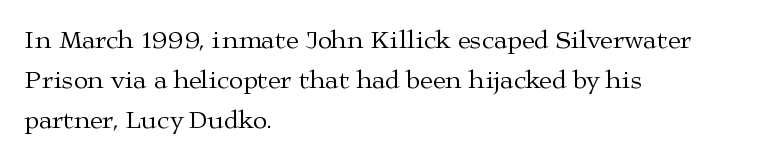
{"italic": "no", "bold": "no", "underline": "no", "align": "left", "line_spacing": "normal", "line_spacing_ratio": 1.53, "letter_spacing": "normal", "letter_spacing_em": 0.0, "glyph_px": 26}
